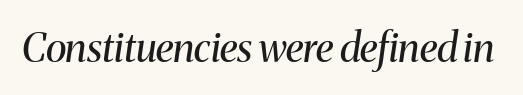
The face used here is proportionally spaced, like ordinary book or web type. Look at the bottom of the vertical strokes: they flare into serifs here. Just letters on the line, the space beneath them empty. No extra ink here — the face is not bold.
